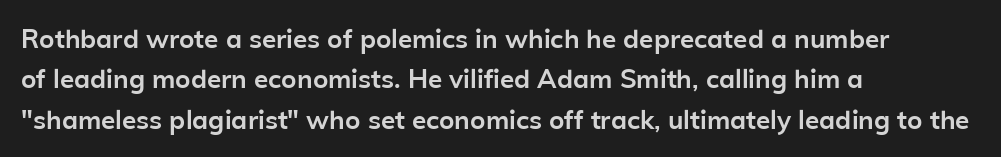
{"italic": "no", "bold": "yes", "underline": "no", "align": "left", "line_spacing": "normal", "line_spacing_ratio": 1.55, "letter_spacing": "normal", "letter_spacing_em": 0.0, "glyph_px": 26}
